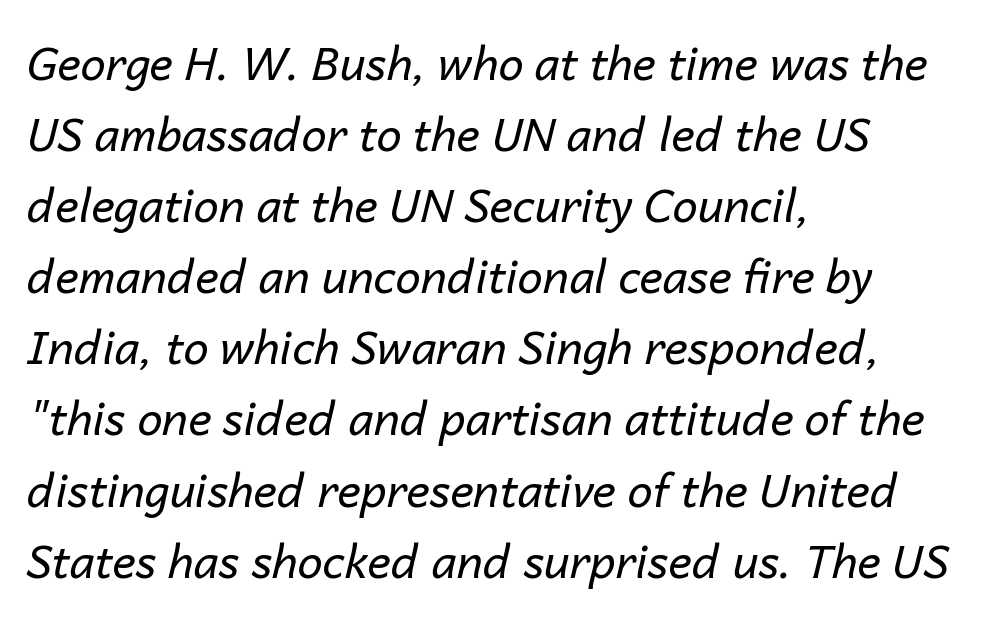
Q: Is the text bold? A: No.
Q: Is the text italic (slanted)? A: Yes, it leans right by about 14 degrees.
Q: Is the text underlined? A: No.
Q: How is the paragraph aligned? A: Left-aligned.
Q: Is the spacing between letters normal or unusually wide? A: Normal.
Q: Is the spacing between lines tight, normal or loose? A: Normal.
Q: Width (condensed, normal, or wide)? A: Normal.
Q: Stroke contrast? A: Low.
Q: x-height? A: Medium.
Q: Monospaced? A: No.
